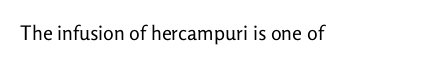
The image shows 20 px text type, upright; set left-aligned, normal letter spacing, not underlined.
